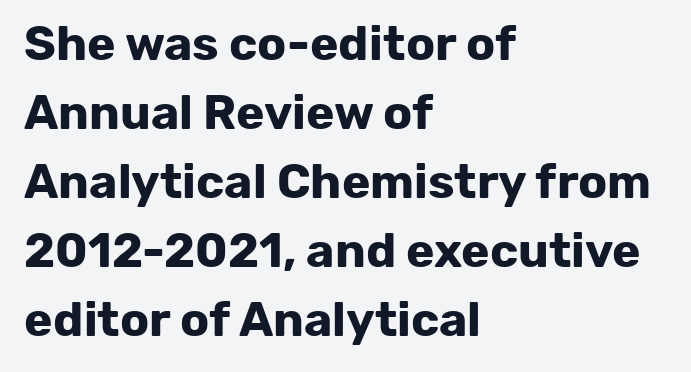
{"serif": "no", "italic": "no", "bold": "yes", "weight": "bold", "width": "normal", "stroke_contrast": "low", "x_height": "medium", "monospaced": "no", "underline": "no", "align": "left", "line_spacing": "normal", "line_spacing_ratio": 1.44, "letter_spacing": "normal", "letter_spacing_em": 0.0, "glyph_px": 48}
